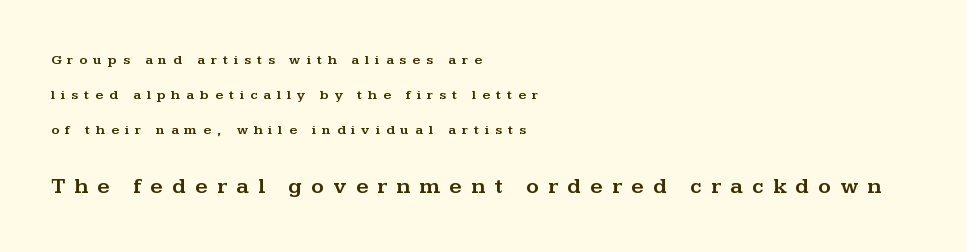
The image shows 22 px text type, upright; set left-aligned, loose line spacing (2.49x), unusually wide letter spacing (+0.42 em), not underlined; the second (bottom) block is 1.57x larger.
